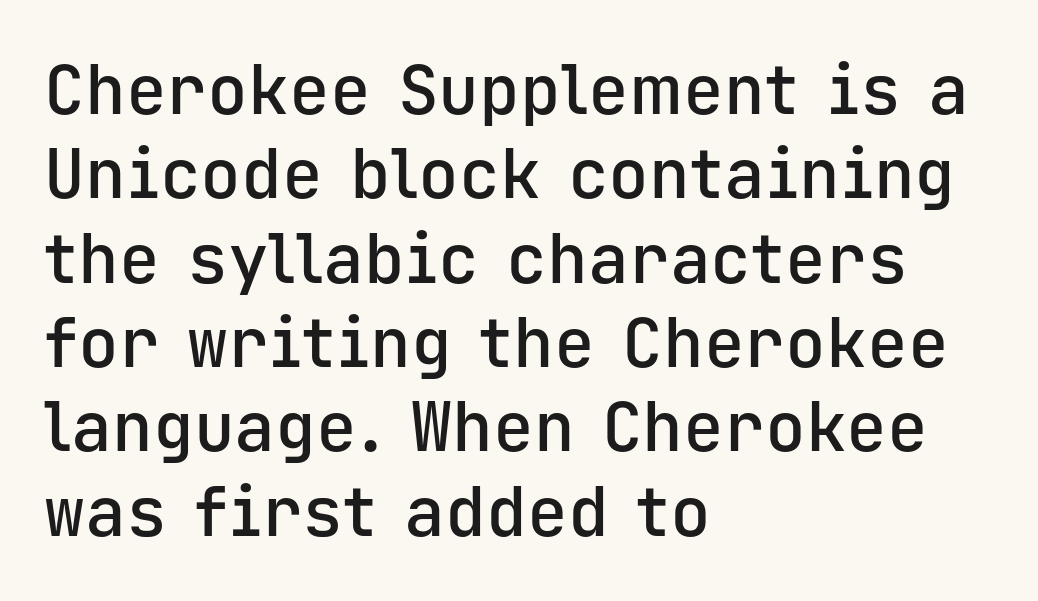
The image shows 68 px semibold sans-serif type, upright, monospaced; set left-aligned, line spacing 1.24x, normal letter spacing, not underlined; low stroke contrast and a medium x-height.
